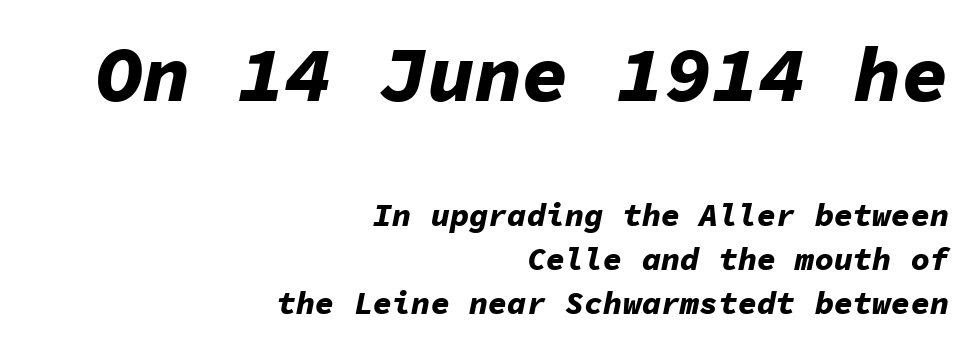
{"italic": "yes", "lean": "right", "slant_degrees": 11, "bold": "yes", "weight": "bold", "width": "normal", "stroke_contrast": "low", "x_height": "medium", "monospaced": "yes", "underline": "no", "align": "right", "line_spacing": "normal", "line_spacing_ratio": 1.37, "letter_spacing": "normal", "letter_spacing_em": 0.0, "larger_block": "first", "size_ratio": 2.47, "glyph_px": 79}
